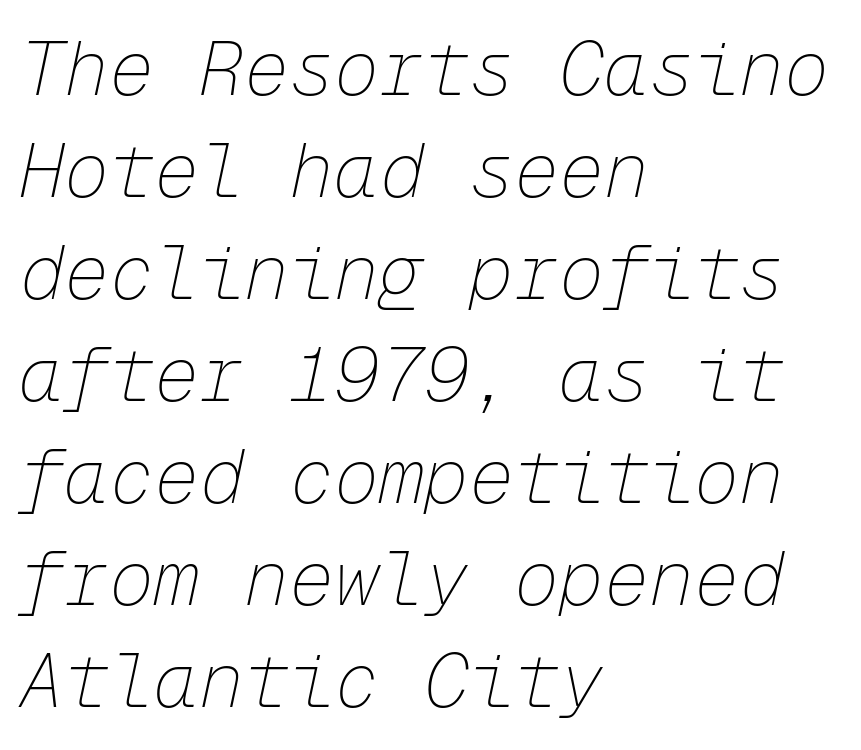
Q: Is the text bold? A: No.
Q: Is the text italic (slanted)? A: Yes, it leans right by about 12 degrees.
Q: Is the text underlined? A: No.
Q: How is the paragraph aligned? A: Left-aligned.
Q: Is the spacing between letters normal or unusually wide? A: Normal.
Q: Is the spacing between lines tight, normal or loose? A: Normal.
Q: Width (condensed, normal, or wide)? A: Normal.
Q: Stroke contrast? A: Low.
Q: x-height? A: Medium.
Q: Monospaced? A: Yes.
